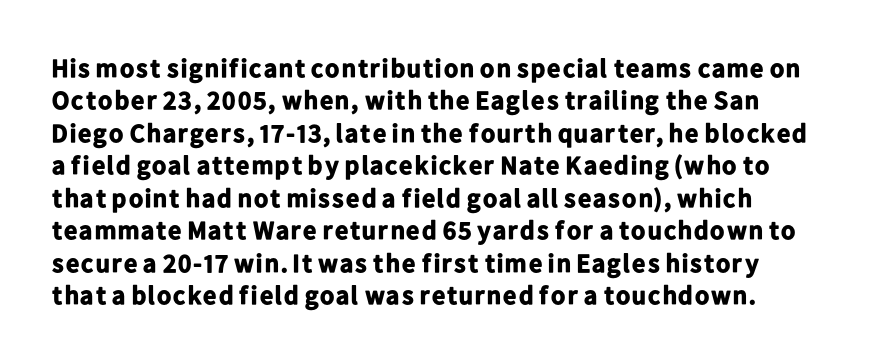
{"italic": "no", "bold": "yes", "underline": "no", "line_spacing": "normal", "line_spacing_ratio": 1.25, "letter_spacing": "normal", "letter_spacing_em": 0.0, "glyph_px": 26}
